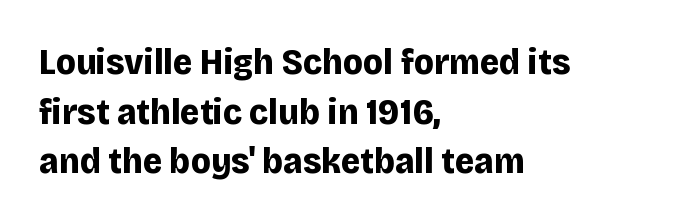
Q: Is the text bold? A: Yes.
Q: Is the text italic (slanted)? A: No, it is upright.
Q: Is the typeface a serif or a sans-serif typeface? A: Sans-serif.
Q: Is the text underlined? A: No.
Q: How is the paragraph aligned? A: Left-aligned.
Q: Is the spacing between letters normal or unusually wide? A: Normal.
Q: Is the spacing between lines tight, normal or loose? A: Normal.
Q: Width (condensed, normal, or wide)? A: Normal.
Q: Stroke contrast? A: Low.
Q: x-height? A: Large.
Q: Monospaced? A: No.
